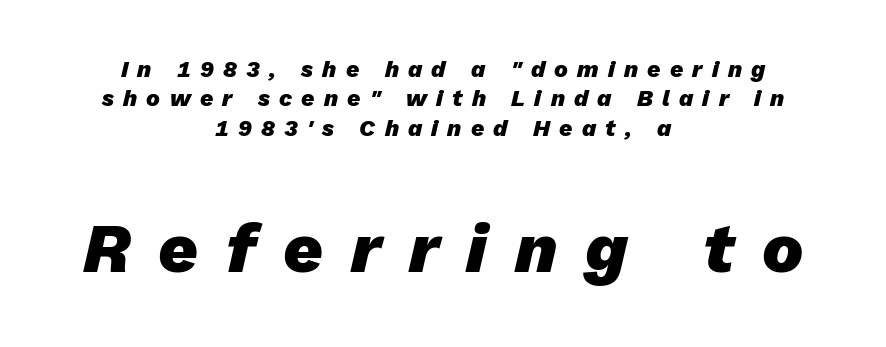
If you folded the block vertically in half, each line would mirror itself in length. This sample uses expanded letter spacing, leaving extra air between glyphs. The line-height multiplier appears to be the usual default. If you squint, the bottom block still reads clearly — it's the larger of the two. Bare-footed words on every line. The lettering tilts uniformly, giving the passage an italic look.
